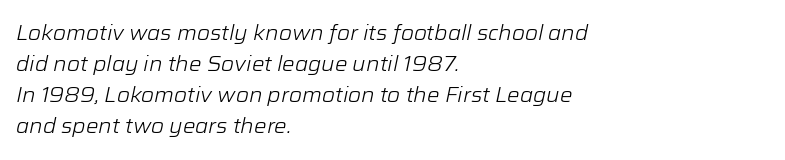
Anything drawn beneath the words? Only blank space. Leftover space on each line is placed entirely after the last word. These glyphs show unthickened strokes, regular width or finer. Quick note: interline space is typical. The horizontal fit of the characters is conventional and even. These lines were composed using italics.
